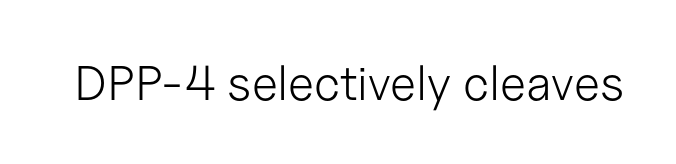
Q: Is the text bold? A: No.
Q: Is the text italic (slanted)? A: No, it is upright.
Q: Is the typeface a serif or a sans-serif typeface? A: Sans-serif.
Q: Is the text underlined? A: No.
Q: Is the spacing between letters normal or unusually wide? A: Normal.
Q: Width (condensed, normal, or wide)? A: Normal.
Q: Stroke contrast? A: Low.
Q: x-height? A: Medium.
Q: Monospaced? A: No.
